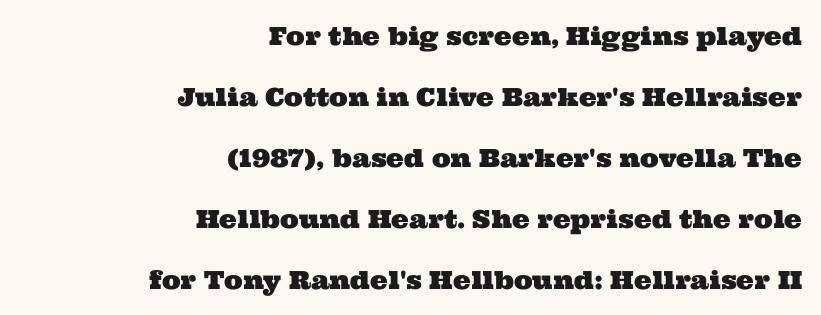
Inter-character spacing is left at the font's built-in metrics. The passage shown stacks its lines with a broad gap. Horizontally, the lines are justified to the trailing edge only. Unmarked baselines from the first word to the last.
